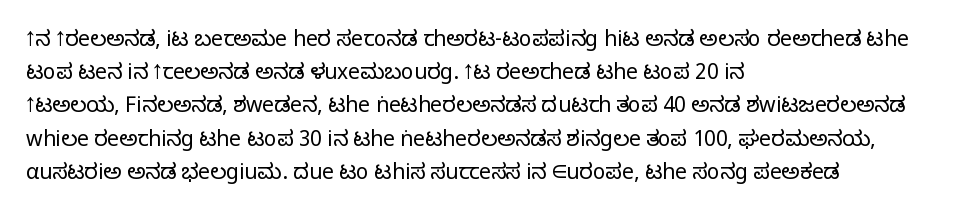
Q: Is the text bold? A: No.
Q: Is the text italic (slanted)? A: No, it is upright.
Q: Is the text underlined? A: No.
Q: How is the paragraph aligned? A: Left-aligned.
Q: Is the spacing between letters normal or unusually wide? A: Normal.
Q: Is the spacing between lines tight, normal or loose? A: Normal.
